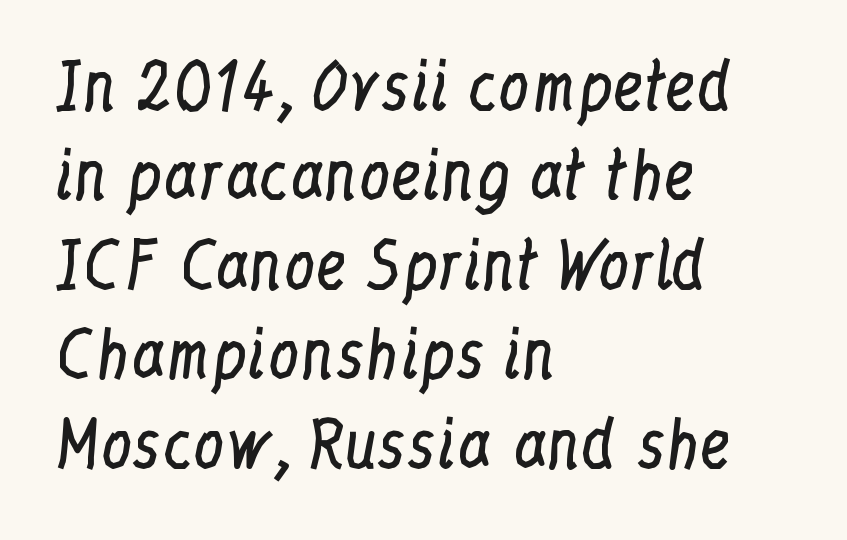
The image shows 63 px regular-weight, condensed serif type; set left-aligned, normal line spacing (1.42x), normal letter spacing, not underlined; low stroke contrast and a medium x-height.
